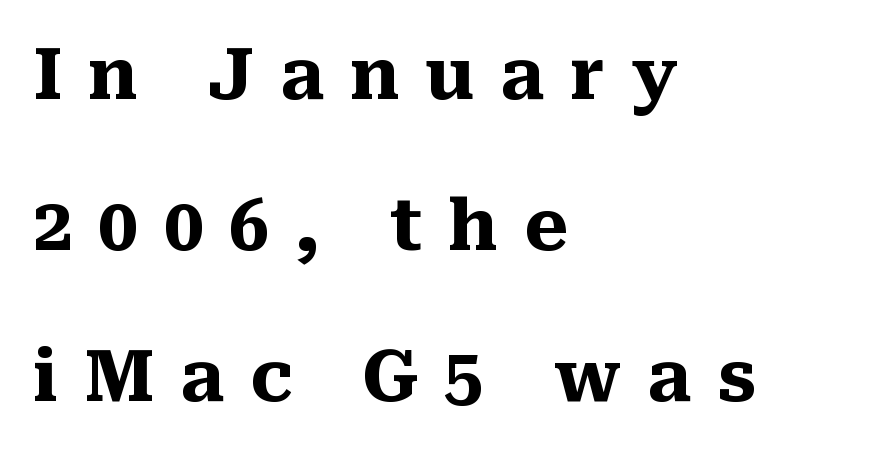
{"serif": "yes", "italic": "no", "bold": "yes", "weight": "heavy", "width": "normal", "stroke_contrast": "medium", "x_height": "medium", "monospaced": "no", "underline": "no", "align": "left", "line_spacing": "loose", "line_spacing_ratio": 2.13, "letter_spacing": "wide", "letter_spacing_em": 0.36, "glyph_px": 71}
